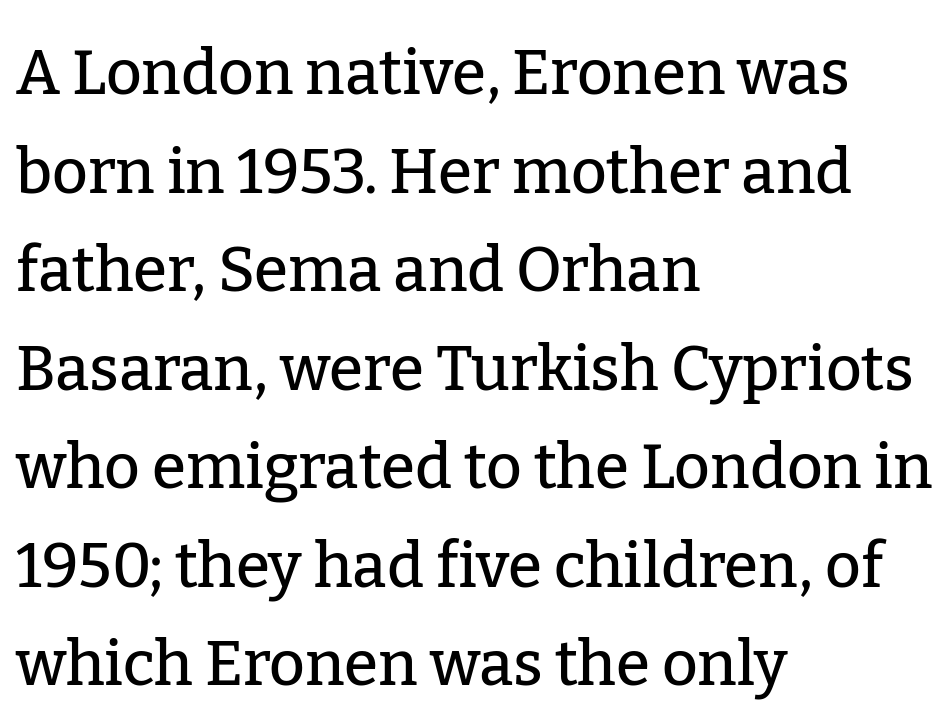
This sample uses a serif face. Italic: no, the glyphs are upright roman. The block of text has a typical density, with ordinary space between rows. Underline: absent. The rendering anchors every line to the left-hand side.
